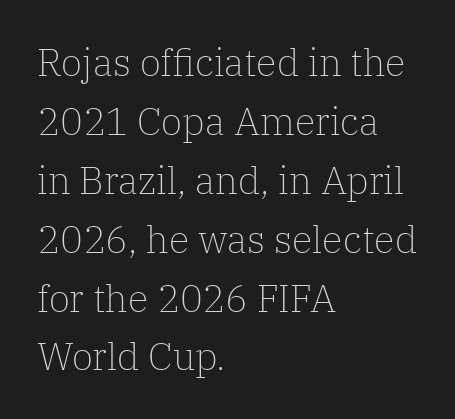
Anything drawn beneath the words? Only blank space. Ascenders rise straight up at ninety degrees. Evenly set lines give the paragraph a standard silhouette. Visually the block forms a straight wall on the left and a jagged coastline on the right. Look at the tracking — it's just the regular setting, nothing added. Regarding serifs, this sample has them.
